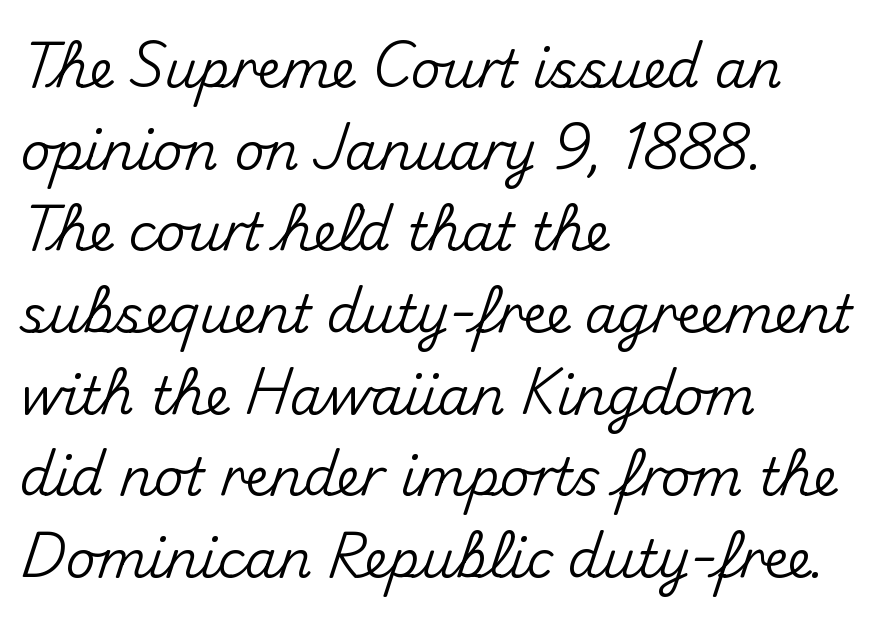
The image shows 52 px sans-serif type; set left-aligned, normal line spacing (1.57x), normal letter spacing, not underlined; medium stroke contrast and a small x-height.
